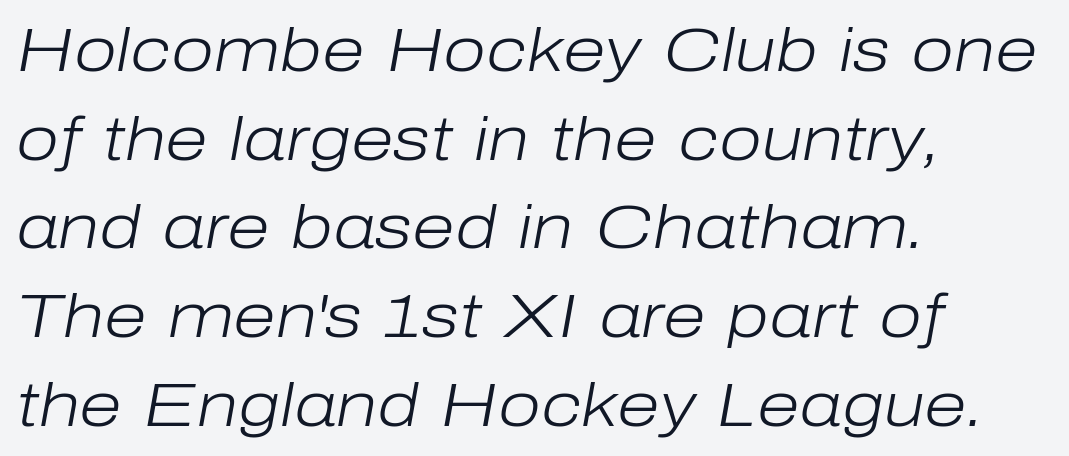
Q: Is the text bold? A: No.
Q: Is the text italic (slanted)? A: Yes, it leans right by about 10 degrees.
Q: Is the text underlined? A: No.
Q: How is the paragraph aligned? A: Left-aligned.
Q: Is the spacing between letters normal or unusually wide? A: Normal.
Q: Is the spacing between lines tight, normal or loose? A: Normal.
Q: Width (condensed, normal, or wide)? A: Normal.
Q: Stroke contrast? A: Low.
Q: x-height? A: Medium.
Q: Monospaced? A: No.
